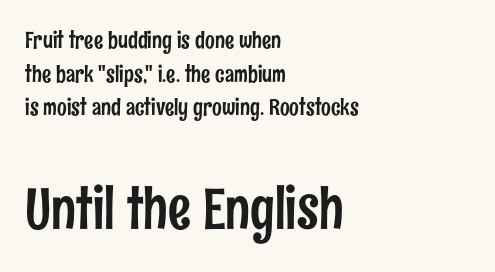
Q: Is the text italic (slanted)? A: No, it is upright.
Q: Is the typeface a serif or a sans-serif typeface? A: Sans-serif.
Q: Is the text underlined? A: No.
Q: How is the paragraph aligned? A: Left-aligned.
Q: Is the spacing between letters normal or unusually wide? A: Normal.
Q: Is the spacing between lines tight, normal or loose? A: Normal.
Q: Which block of text is set in a larger size, the first (top) or the second (bottom)? A: The second (bottom) one.
Q: Width (condensed, normal, or wide)? A: Condensed.
Q: Stroke contrast? A: Low.
Q: x-height? A: Medium.
Q: Monospaced? A: No.
